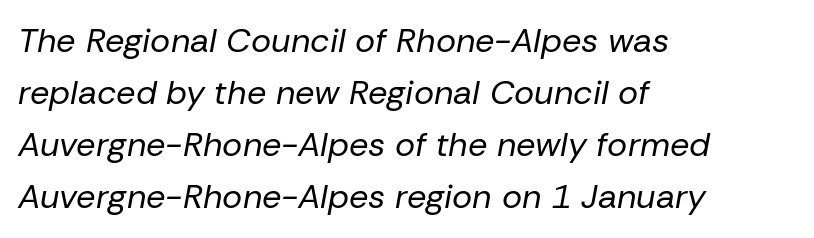
Q: Is the text bold? A: No.
Q: Is the text italic (slanted)? A: Yes, it leans right by about 10 degrees.
Q: Is the text underlined? A: No.
Q: How is the paragraph aligned? A: Left-aligned.
Q: Is the spacing between letters normal or unusually wide? A: Normal.
Q: Is the spacing between lines tight, normal or loose? A: Normal.
Q: Width (condensed, normal, or wide)? A: Normal.
Q: Stroke contrast? A: Low.
Q: x-height? A: Medium.
Q: Monospaced? A: No.
